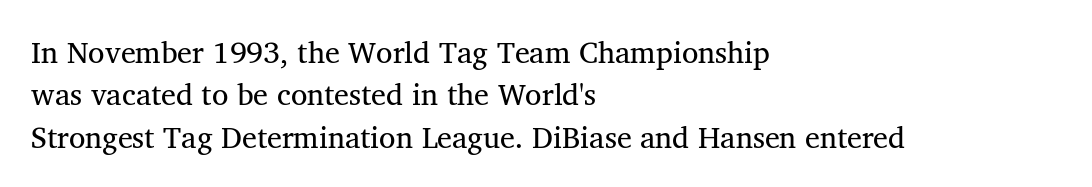
Little horizontal feet cap the strokes, marking this as serif type. This sample uses an upright cut, with every glyph sitting square on the baseline. The space directly below the letters is spotless. The passage shown stacks its lines at a standard gap.
